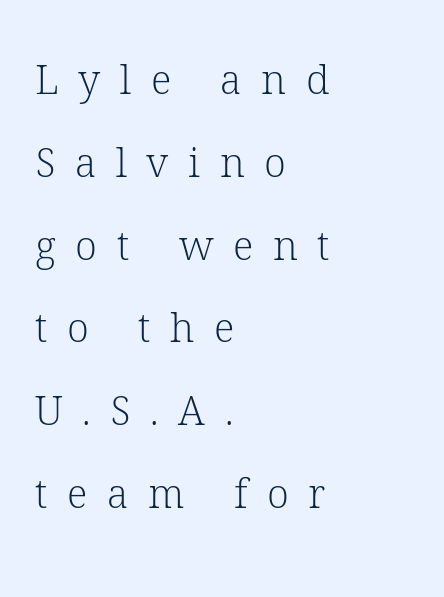
{"serif": "yes", "italic": "no", "bold": "no", "weight": "light", "width": "normal", "stroke_contrast": "low", "x_height": "medium", "monospaced": "no", "underline": "no", "align": "left", "line_spacing": "loose", "line_spacing_ratio": 2.07, "letter_spacing": "wide", "letter_spacing_em": 0.49, "glyph_px": 40}
